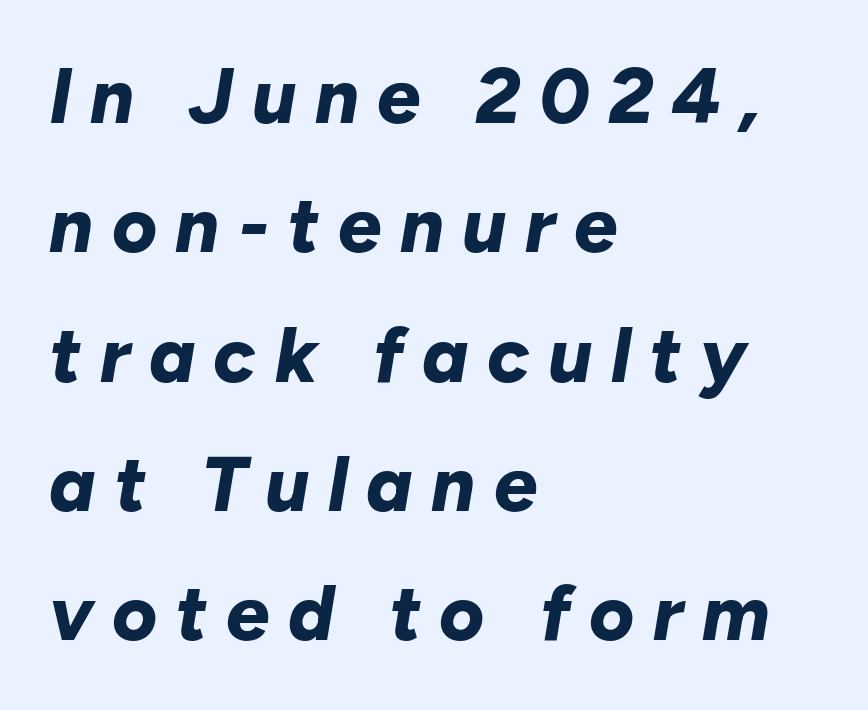
{"italic": "yes", "lean": "right", "slant_degrees": 10, "bold": "yes", "weight": "bold", "width": "normal", "stroke_contrast": "low", "x_height": "medium", "monospaced": "no", "underline": "no", "align": "left", "line_spacing": "normal", "line_spacing_ratio": 1.68, "letter_spacing": "wide", "letter_spacing_em": 0.24, "glyph_px": 77}
